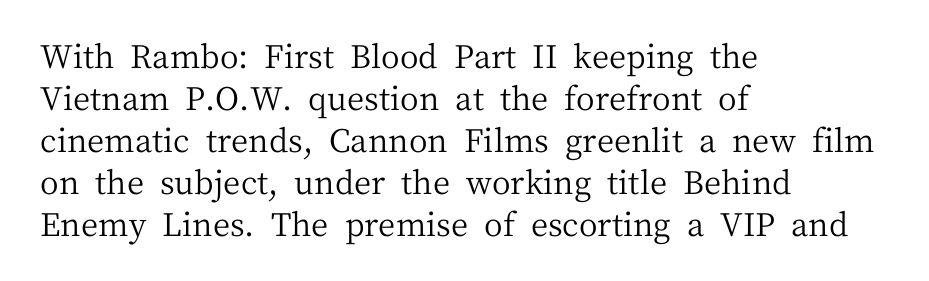
The image shows 32 px regular-weight serif type, upright; set left-aligned, normal line spacing (1.31x), normal letter spacing, not underlined; medium stroke contrast and a medium x-height.
